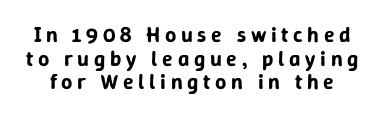
Q: Is the text italic (slanted)? A: No, it is upright.
Q: Is the text underlined? A: No.
Q: Is the spacing between letters normal or unusually wide? A: Unusually wide.
Q: Is the spacing between lines tight, normal or loose? A: Tight.
